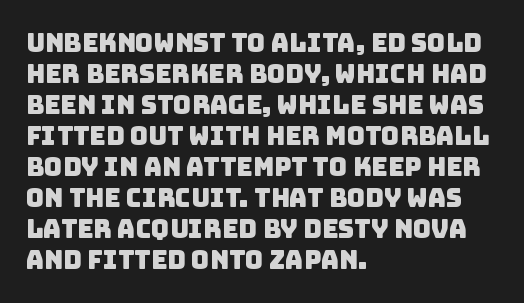
{"underline": "no", "align": "left", "line_spacing_ratio": 1.24, "letter_spacing": "normal", "letter_spacing_em": 0.0, "glyph_px": 25}
